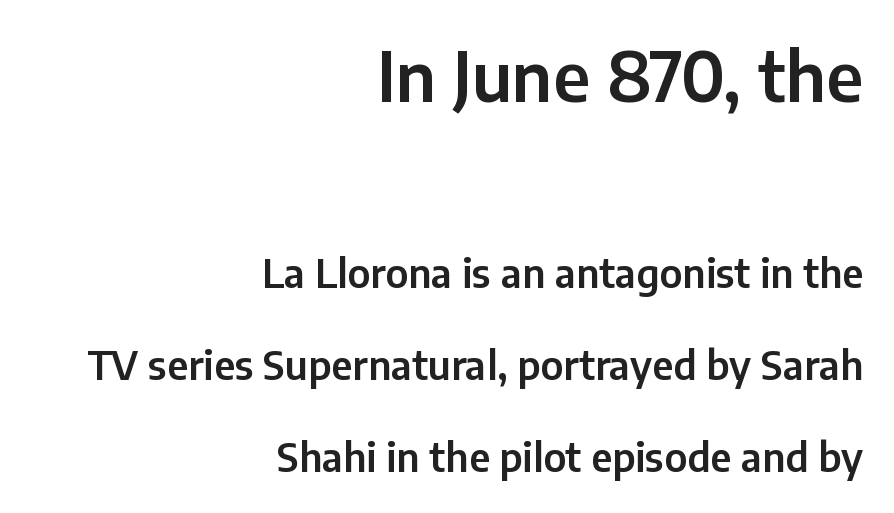
{"serif": "no", "italic": "no", "width": "normal", "stroke_contrast": "low", "x_height": "medium", "monospaced": "no", "underline": "no", "align": "right", "line_spacing": "loose", "line_spacing_ratio": 2.37, "letter_spacing": "normal", "letter_spacing_em": 0.0, "larger_block": "first", "size_ratio": 1.74, "glyph_px": 68}
